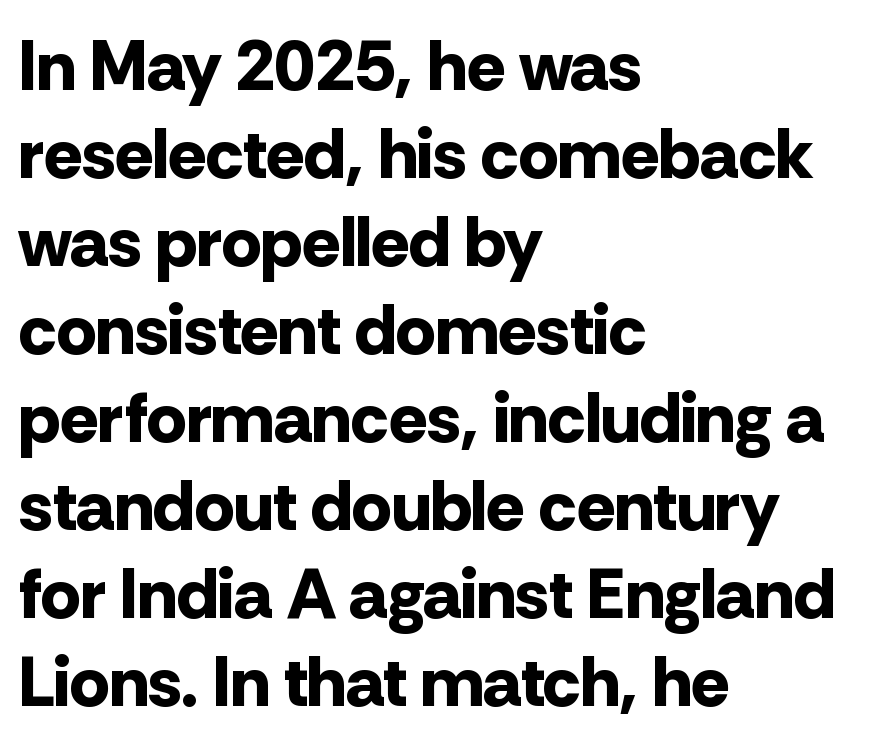
The image shows 71 px bold sans-serif type, upright; set left-aligned, line spacing 1.24x, normal letter spacing, not underlined; low stroke contrast and a medium x-height.
